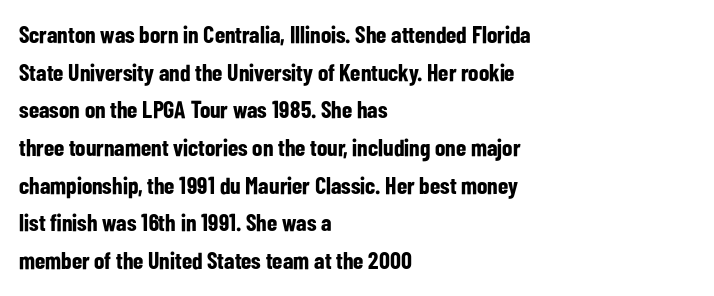
The image shows 24 px bold type, upright; set left-aligned, normal line spacing (1.57x), normal letter spacing, not underlined.
